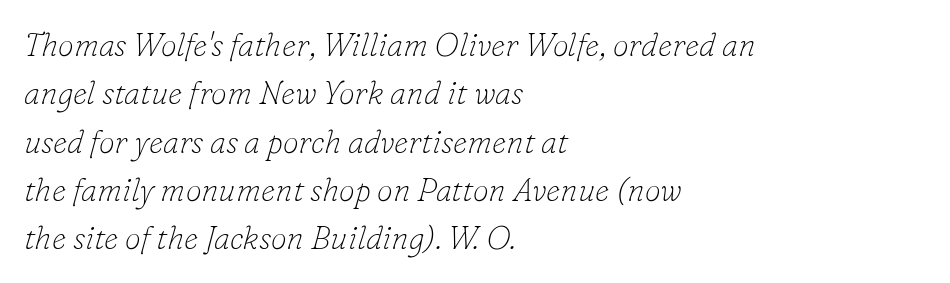
{"serif": "yes", "italic": "yes", "lean": "right", "slant_degrees": 16, "bold": "no", "weight": "thin", "width": "normal", "stroke_contrast": "low", "x_height": "small", "monospaced": "no", "underline": "no", "align": "left", "line_spacing": "normal", "line_spacing_ratio": 1.51, "letter_spacing": "normal", "letter_spacing_em": 0.0, "glyph_px": 32}
